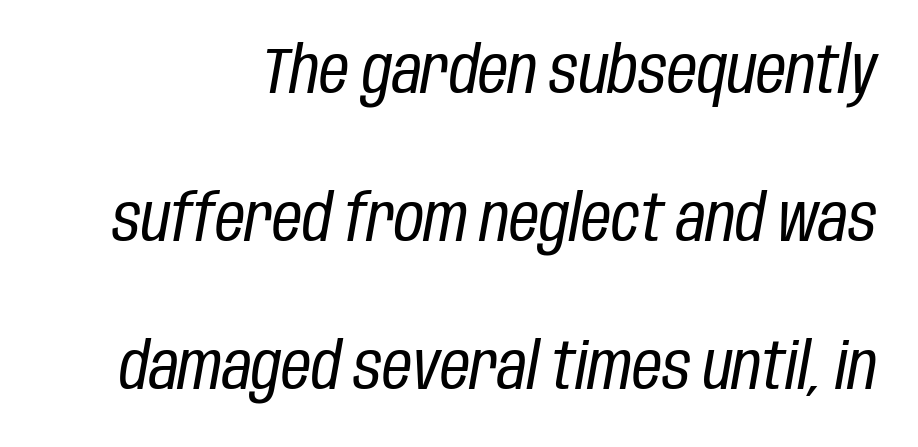
Q: Is the text bold? A: No.
Q: Is the text italic (slanted)? A: Yes, it leans right by about 10 degrees.
Q: Is the text underlined? A: No.
Q: How is the paragraph aligned? A: Right-aligned.
Q: Is the spacing between letters normal or unusually wide? A: Normal.
Q: Is the spacing between lines tight, normal or loose? A: Loose.
Q: Width (condensed, normal, or wide)? A: Condensed.
Q: Stroke contrast? A: Low.
Q: x-height? A: Large.
Q: Monospaced? A: No.
